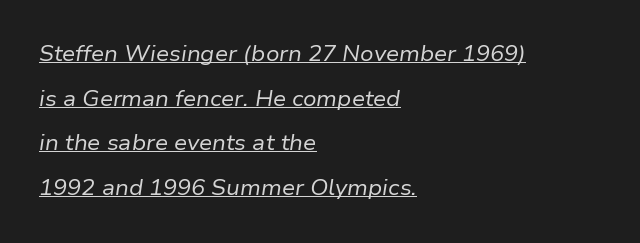
{"italic": "yes", "lean": "right", "slant_degrees": 9, "bold": "no", "underline": "yes", "align": "left", "line_spacing": "loose", "line_spacing_ratio": 2.13, "letter_spacing": "normal", "letter_spacing_em": 0.0, "glyph_px": 21}
